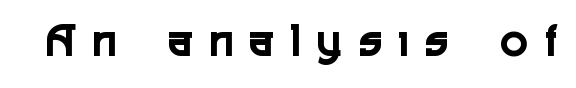
{"serif": "no", "italic": "no", "width": "condensed", "x_height": "medium", "monospaced": "no", "underline": "no", "letter_spacing": "wide", "letter_spacing_em": 0.36, "glyph_px": 50}
